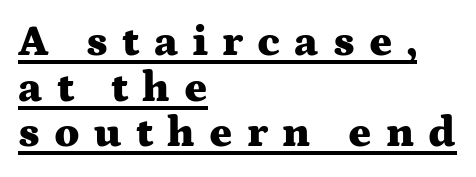
Q: Is the text bold? A: Yes.
Q: Is the text italic (slanted)? A: No, it is upright.
Q: Is the typeface a serif or a sans-serif typeface? A: Serif.
Q: Is the text underlined? A: Yes.
Q: How is the paragraph aligned? A: Left-aligned.
Q: Is the spacing between letters normal or unusually wide? A: Unusually wide.
Q: Is the spacing between lines tight, normal or loose? A: Tight.
Q: Width (condensed, normal, or wide)? A: Wide.
Q: Stroke contrast? A: Medium.
Q: x-height? A: Medium.
Q: Monospaced? A: No.
